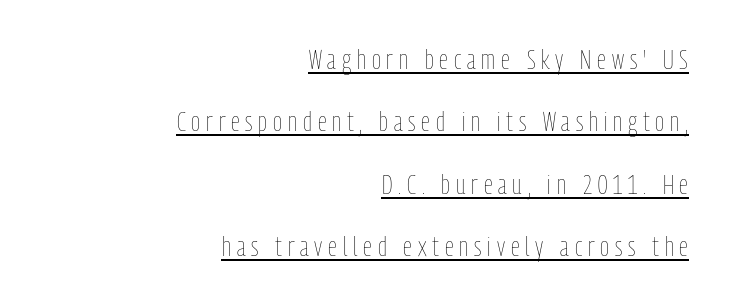
Q: Is the text bold? A: No.
Q: Is the text italic (slanted)? A: No, it is upright.
Q: Is the text underlined? A: Yes.
Q: How is the paragraph aligned? A: Right-aligned.
Q: Is the spacing between letters normal or unusually wide? A: Unusually wide.
Q: Is the spacing between lines tight, normal or loose? A: Loose.
Q: Width (condensed, normal, or wide)? A: Condensed.
Q: Stroke contrast? A: Low.
Q: x-height? A: Medium.
Q: Monospaced? A: No.
